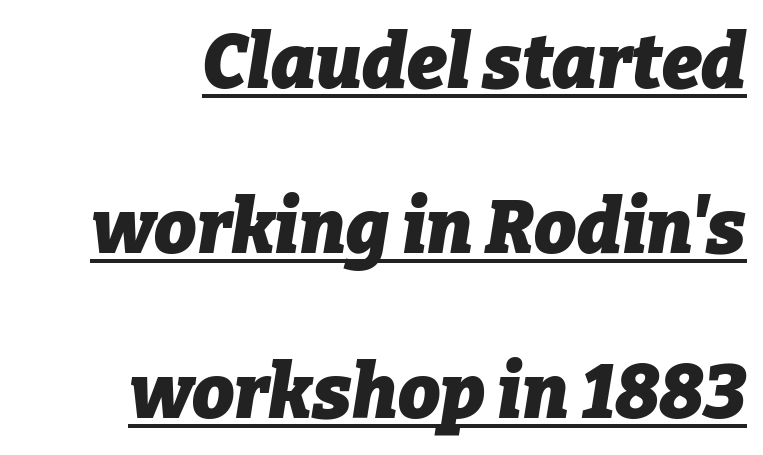
The image shows 75 px heavy type, italic (leaning right); set right-aligned, loose line spacing (2.2x), normal letter spacing, underlined; low stroke contrast and a medium x-height.
